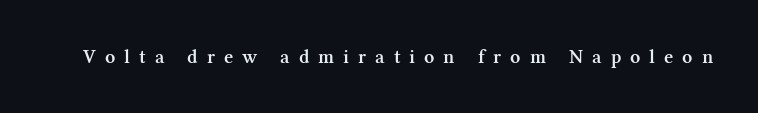
Has an underline been added? It has not. Characters follow at a spacing far wider than the type designer built in. Moderately thickened strokes mark this as semibold type. The font's upright variant was chosen for this text.
